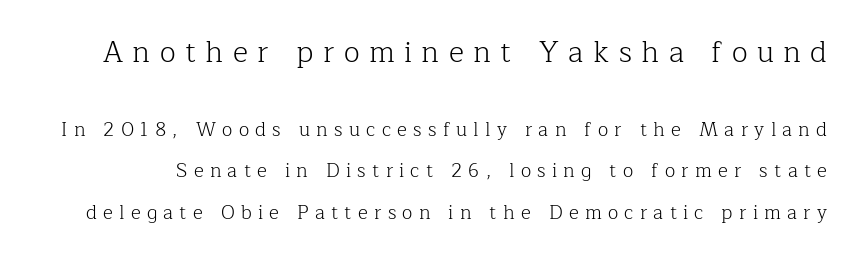
Larger block? The one above; the one below is distinctly smaller. The typeface chosen for these lines features serifs. Horizontal bands of white between lines are thick stripes. Loose tracking; the words dissolve into strings of separated letters. No heavy texture on the line: the type isn't bold.
